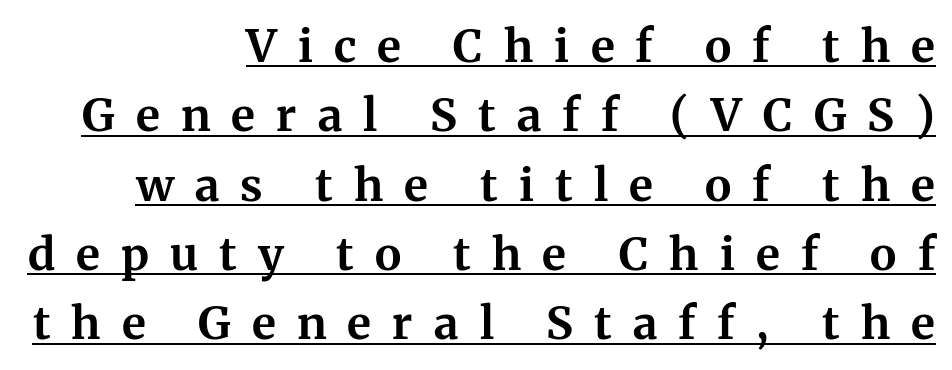
The image shows 45 px bold serif type, upright; set right-aligned, normal line spacing (1.54x), unusually wide letter spacing (+0.47 em), underlined; medium stroke contrast and a medium x-height.
